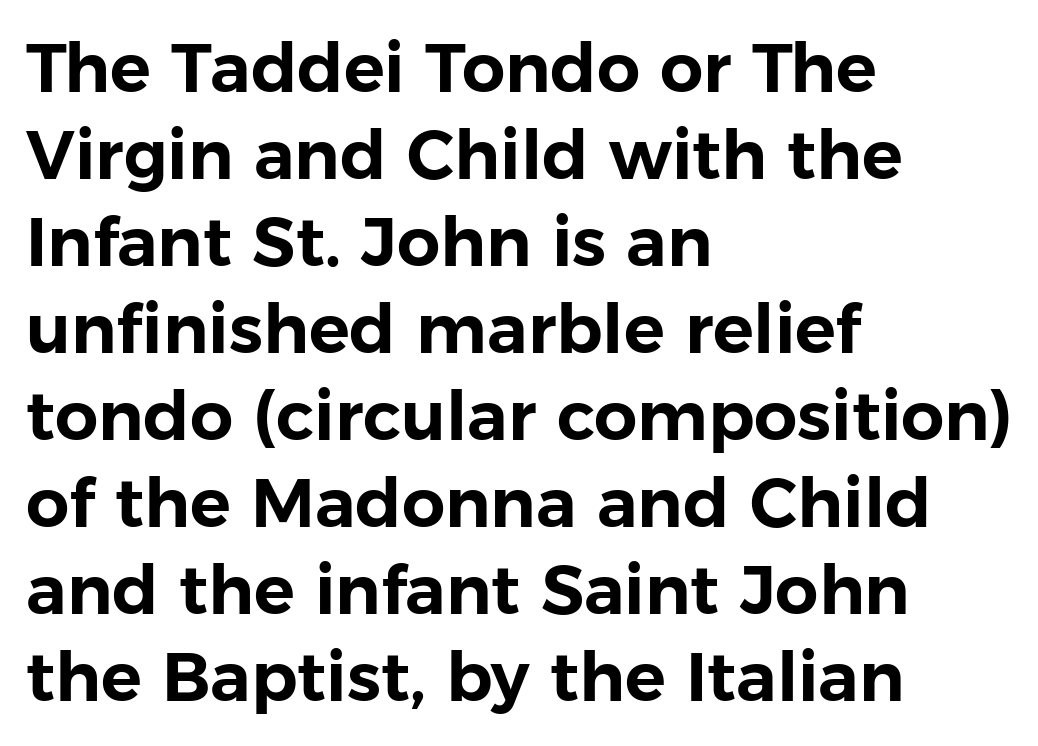
{"serif": "no", "italic": "no", "width": "normal", "stroke_contrast": "low", "x_height": "medium", "monospaced": "no", "underline": "no", "align": "left", "line_spacing": "normal", "line_spacing_ratio": 1.28, "letter_spacing": "normal", "letter_spacing_em": 0.0, "glyph_px": 68}
